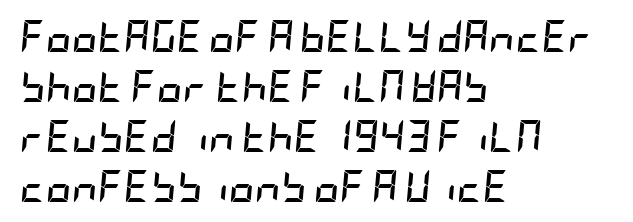
Q: Is the text bold? A: Yes.
Q: Is the text italic (slanted)? A: Yes, it leans right by about 5 degrees.
Q: Is the text underlined? A: No.
Q: How is the paragraph aligned? A: Left-aligned.
Q: Is the spacing between letters normal or unusually wide? A: Normal.
Q: Is the spacing between lines tight, normal or loose? A: Normal.
Q: Width (condensed, normal, or wide)? A: Condensed.
Q: Stroke contrast? A: Low.
Q: x-height? A: Large.
